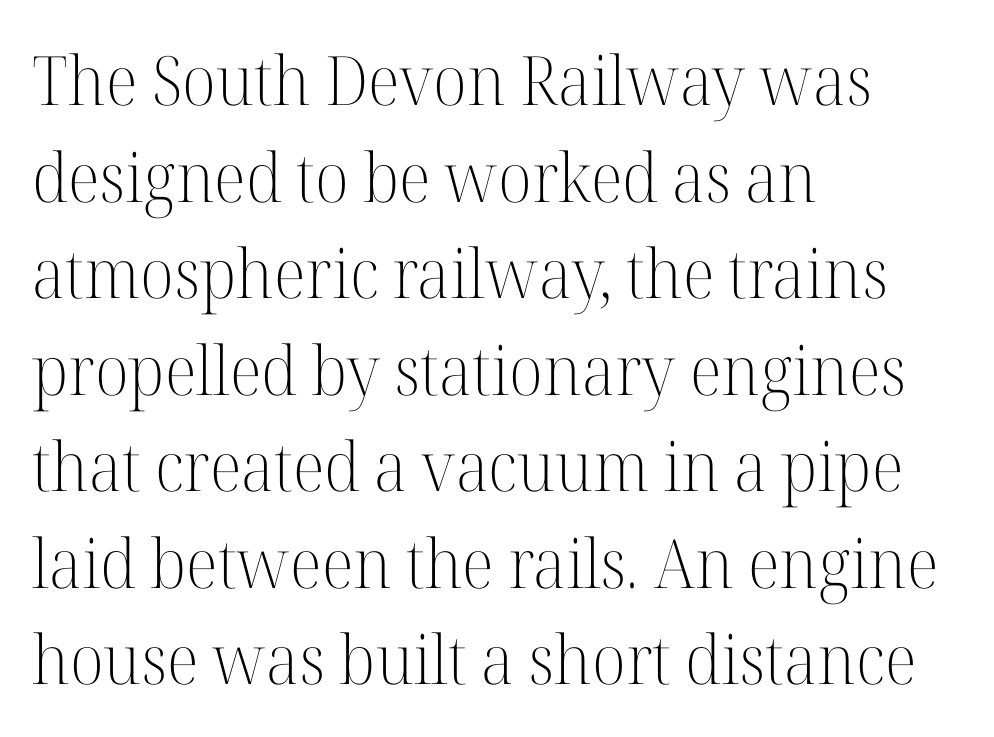
The passage shown is typed in a proportional face where columns would drift. The glyphs in this specimen are seriffed. Evenly set lines give the paragraph a standard silhouette. It's the straight-up-and-down kind of type.
